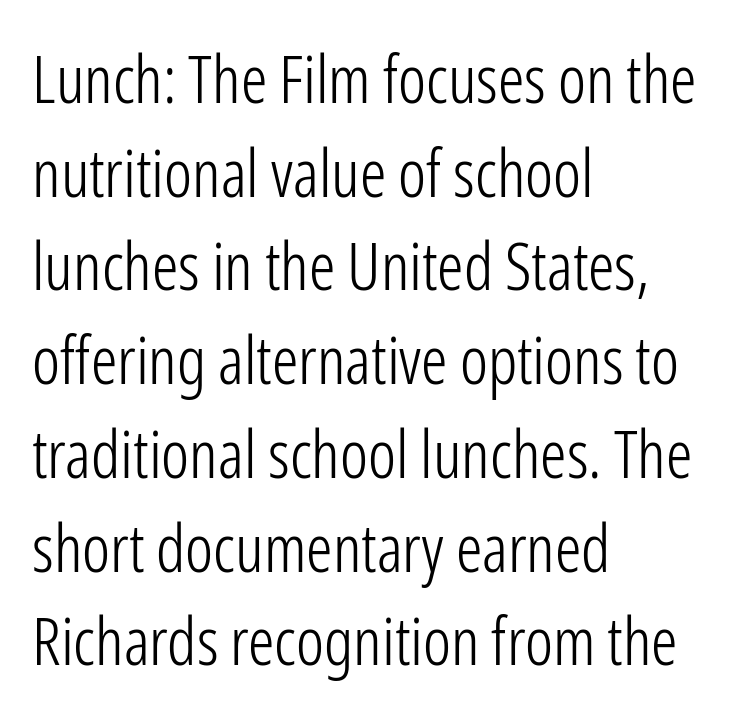
Q: Is the text bold? A: No.
Q: Is the text italic (slanted)? A: No, it is upright.
Q: Is the typeface a serif or a sans-serif typeface? A: Sans-serif.
Q: Is the text underlined? A: No.
Q: How is the paragraph aligned? A: Left-aligned.
Q: Is the spacing between letters normal or unusually wide? A: Normal.
Q: Is the spacing between lines tight, normal or loose? A: Normal.
Q: Width (condensed, normal, or wide)? A: Condensed.
Q: Stroke contrast? A: Low.
Q: x-height? A: Medium.
Q: Monospaced? A: No.
